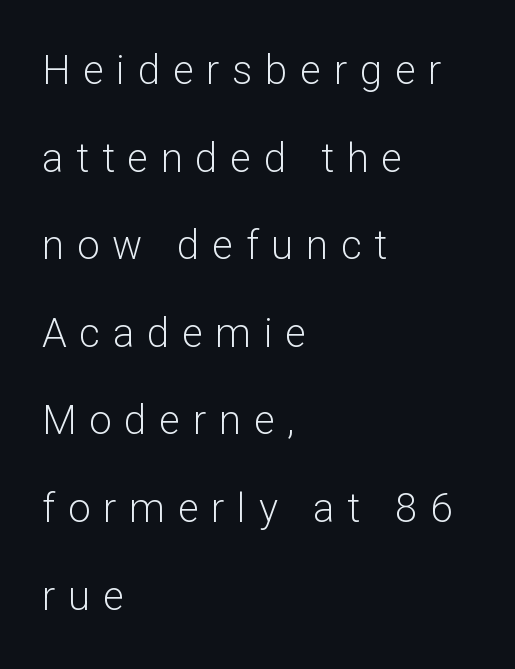
The image shows 40 px light sans-serif type, upright; set left-aligned, loose line spacing (2.19x), unusually wide letter spacing (+0.32 em), not underlined; low stroke contrast and a medium x-height.
